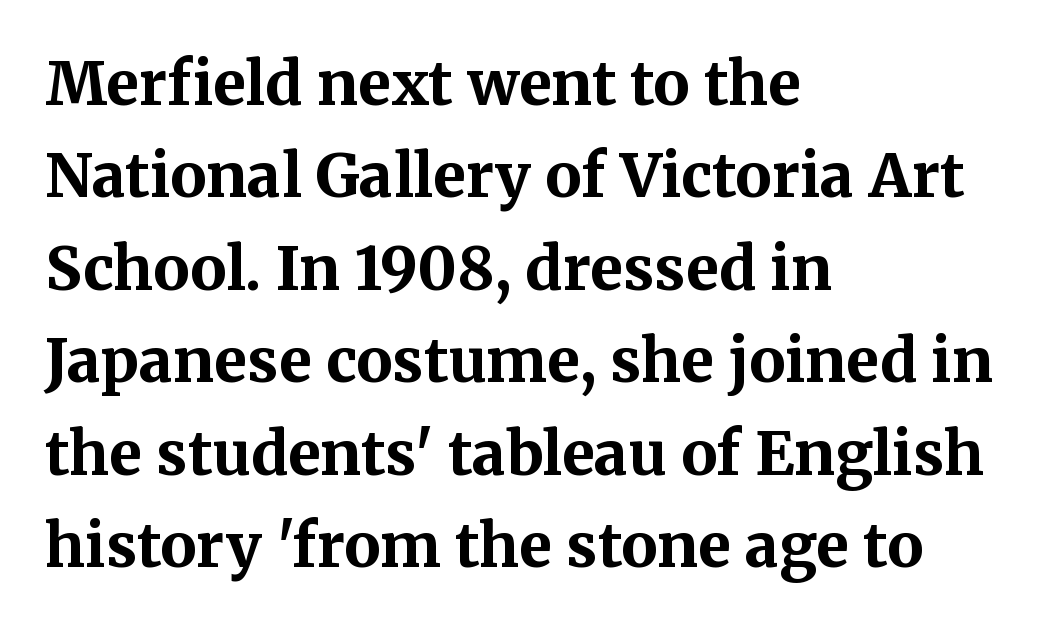
The image shows 60 px bold serif type, upright; set left-aligned, normal line spacing (1.54x), normal letter spacing, not underlined; medium stroke contrast and a medium x-height.
